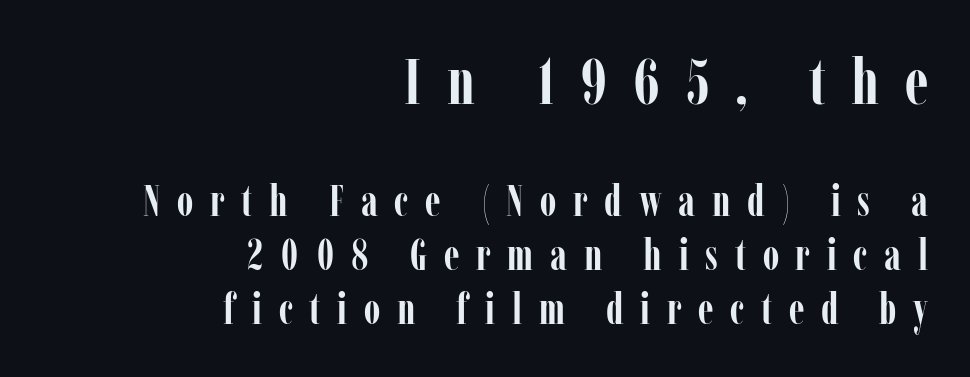
These words are printed bold, with thick strokes throughout. Characters follow at a spacing far wider than the type designer built in. Decoration check: the copy has no underline. Classification — serif. Is the lower block the larger one? No — the upper block carries the bigger type.
